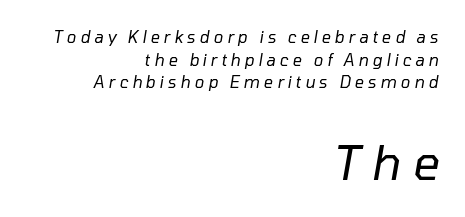
Looks like regular typesetting: each glyph gets only the width it needs. Only glyphs here, with clear space below each row. Glyph-to-glyph distance is far greater than everyday printed text. Is this a heavy cut? Hardly; it is regular or lighter. The specimen reads as italic at a glance.
